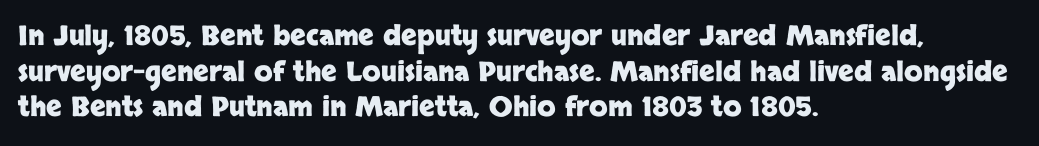
Q: Is the text bold? A: Yes.
Q: Is the text italic (slanted)? A: No, it is upright.
Q: Is the text underlined? A: No.
Q: How is the paragraph aligned? A: Left-aligned.
Q: Is the spacing between letters normal or unusually wide? A: Normal.
Q: Is the spacing between lines tight, normal or loose? A: Normal.
